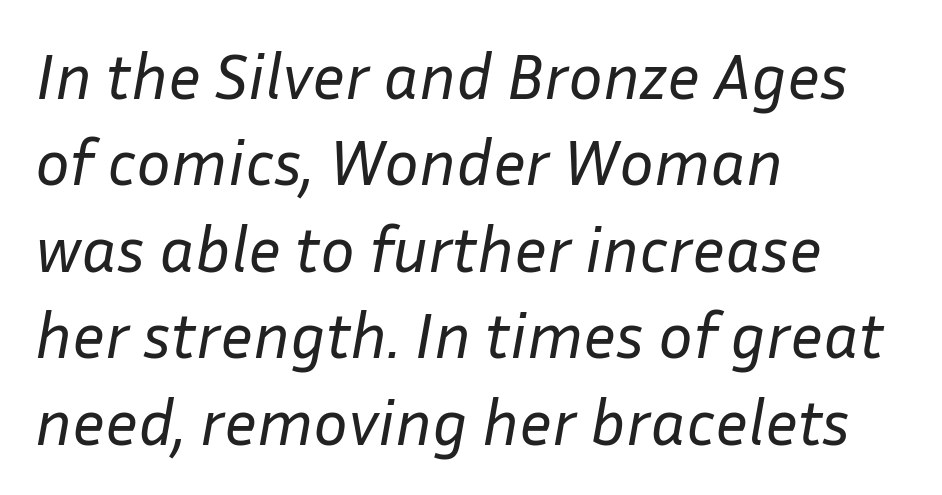
{"italic": "yes", "lean": "right", "slant_degrees": 10, "bold": "no", "weight": "regular", "width": "normal", "stroke_contrast": "low", "x_height": "medium", "monospaced": "no", "underline": "no", "align": "left", "line_spacing": "normal", "line_spacing_ratio": 1.33, "letter_spacing": "normal", "letter_spacing_em": 0.0, "glyph_px": 65}
